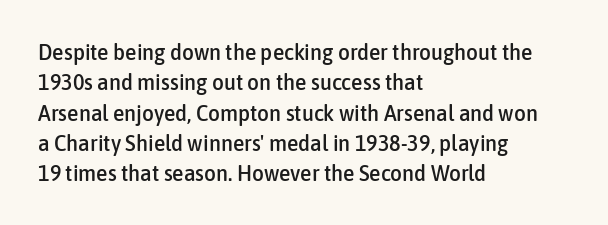
The face used here is rendered with its standard letterfit. These lines are set flush left with a ragged right edge. The glyphs are unaccompanied by any horizontal stroke below them. Normally led — the rows are evenly, conventionally spaced. Do the letters lean? They stand straight.
